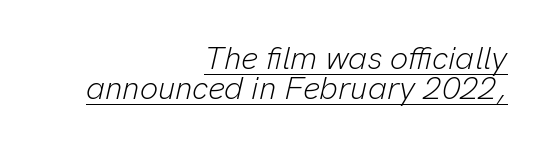
The image shows 32 px light type, italic (leaning right); set right-aligned, tight line spacing (0.95x), normal letter spacing, underlined; low stroke contrast and a medium x-height.
